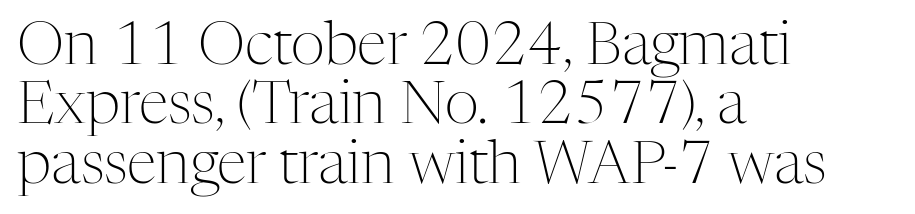
The image shows 60 px light serif type, upright; set left-aligned, tight line spacing (0.99x), normal letter spacing, not underlined; medium stroke contrast and a medium x-height.
